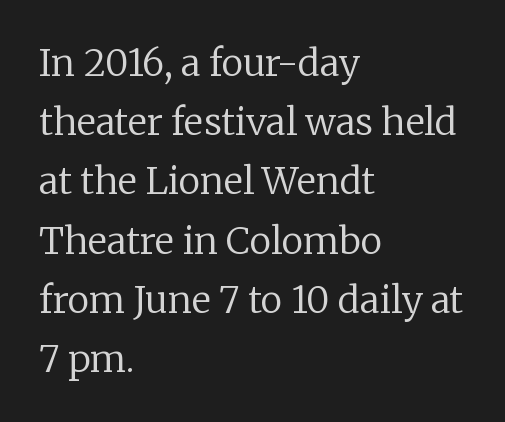
The image shows 37 px regular-weight serif type, upright; set left-aligned, normal line spacing (1.6x), normal letter spacing, not underlined; low stroke contrast and a medium x-height.
